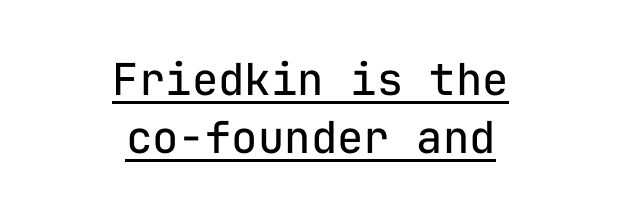
Short note: letters normally spaced. This is underlined copy, the kind a proofreader might mark for attention. Heaviness? Minimal to ordinary, like unemphasized prose. A typesetter would mark this as roman, not italic. Casual observation: everything's sitting right in the middle.
